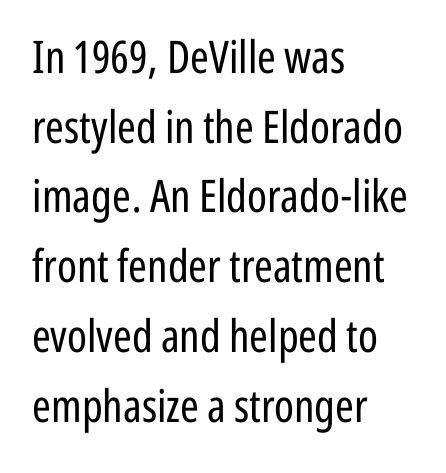
Q: Is the text bold? A: No.
Q: Is the text italic (slanted)? A: No, it is upright.
Q: Is the typeface a serif or a sans-serif typeface? A: Sans-serif.
Q: Is the text underlined? A: No.
Q: How is the paragraph aligned? A: Left-aligned.
Q: Is the spacing between letters normal or unusually wide? A: Normal.
Q: Is the spacing between lines tight, normal or loose? A: Normal.
Q: Width (condensed, normal, or wide)? A: Condensed.
Q: Stroke contrast? A: Low.
Q: x-height? A: Medium.
Q: Monospaced? A: No.
